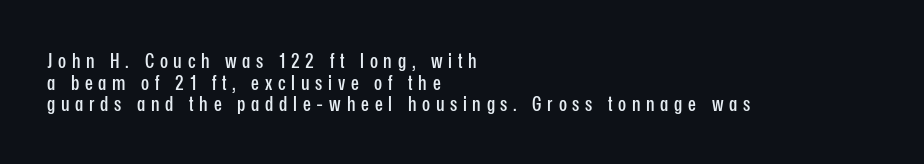
{"italic": "no", "underline": "no", "align": "left", "line_spacing": "tight", "line_spacing_ratio": 1.03, "letter_spacing": "wide", "letter_spacing_em": 0.27, "glyph_px": 21}
